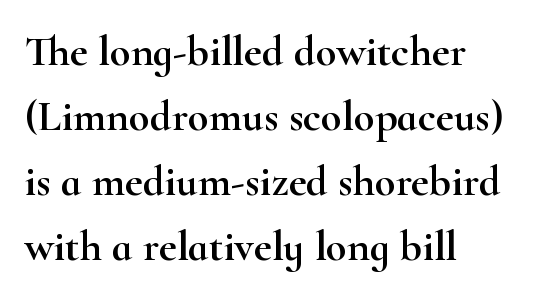
Q: Is the text italic (slanted)? A: No, it is upright.
Q: Is the typeface a serif or a sans-serif typeface? A: Serif.
Q: Is the text underlined? A: No.
Q: How is the paragraph aligned? A: Left-aligned.
Q: Is the spacing between letters normal or unusually wide? A: Normal.
Q: Is the spacing between lines tight, normal or loose? A: Normal.
Q: Width (condensed, normal, or wide)? A: Wide.
Q: Stroke contrast? A: High.
Q: x-height? A: Small.
Q: Monospaced? A: No.
